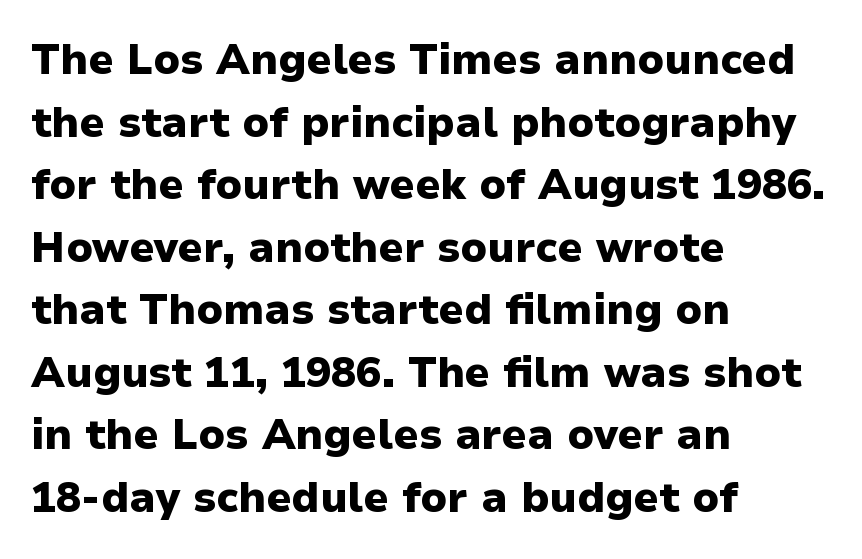
Is this a fixed-width face? No — the glyphs have proportional, varying widths. The leading is moderate, giving the passage an even texture. The designer went with a sans here, leaving each stem footless. Style check: upright. The line texture is even and compact thanks to regular tracking. Anything drawn beneath the words? Only blank space.
